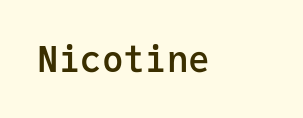
The image shows 36 px semibold sans-serif type, upright, monospaced; set normal letter spacing, not underlined; low stroke contrast and a medium x-height.
